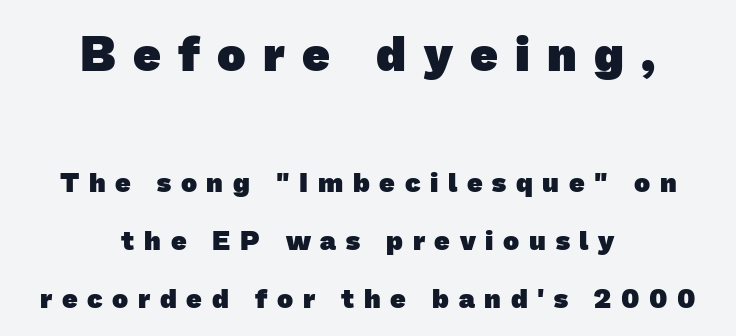
These lines stand farther apart than default settings would place them. The characters look thick and weighty, a clear bold. Does the bottom block carry the larger type? No, the top block does. The tracking jumps out immediately: characters are airy and widely separated. The lines are quadded center. Proportional: the letters do not fall into vertical columns.
